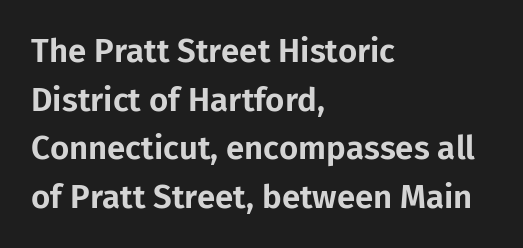
Check the space under the baseline: it is left empty. Is the block centered? No — it sits flush against the left margin. The letters carry no serifs — their stems end cleanly without finishing strokes. Looks like regular typesetting: each glyph gets only the width it needs. Leading: standard. Nope, not italic — everything's standing straight.
